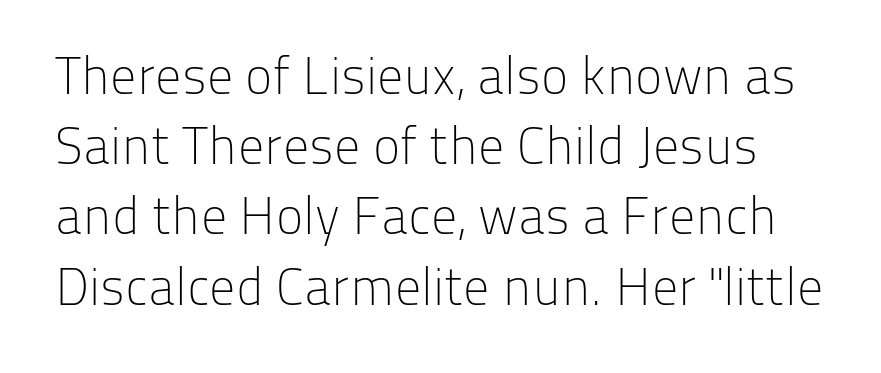
The image shows 52 px light sans-serif type, upright; set normal line spacing (1.35x), normal letter spacing, not underlined; low stroke contrast and a medium x-height.
